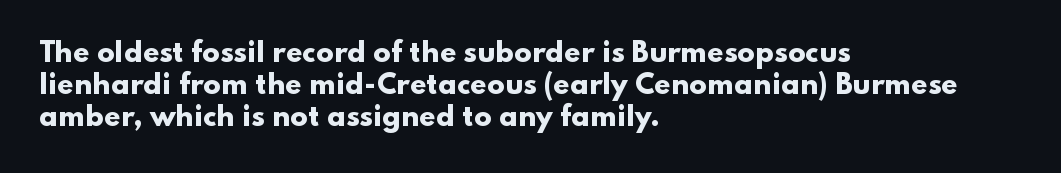
Q: Is the text bold? A: Yes.
Q: Is the text italic (slanted)? A: No, it is upright.
Q: Is the text underlined? A: No.
Q: How is the paragraph aligned? A: Left-aligned.
Q: Is the spacing between letters normal or unusually wide? A: Normal.
